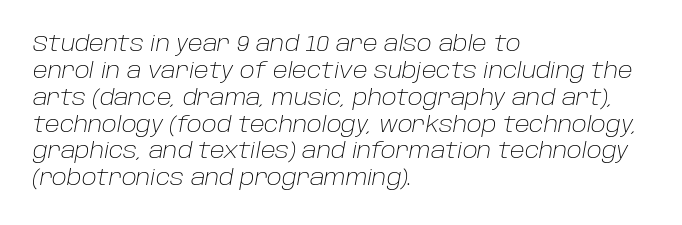
Q: Is the text bold? A: No.
Q: Is the text italic (slanted)? A: Yes, it leans right by about 10 degrees.
Q: Is the text underlined? A: No.
Q: How is the paragraph aligned? A: Left-aligned.
Q: Is the spacing between letters normal or unusually wide? A: Normal.
